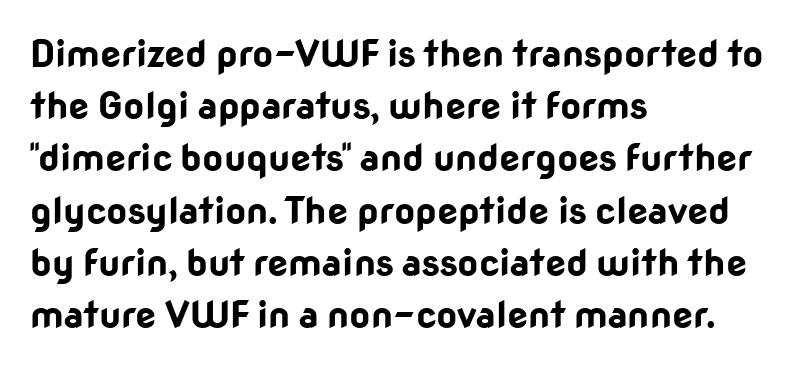
The font is running at its bold setting. The type is set solid horizontally, with unmodified tracking. It's the straight-up-and-down kind of type. Normally led — the rows are evenly, conventionally spaced. Type without underlining.
